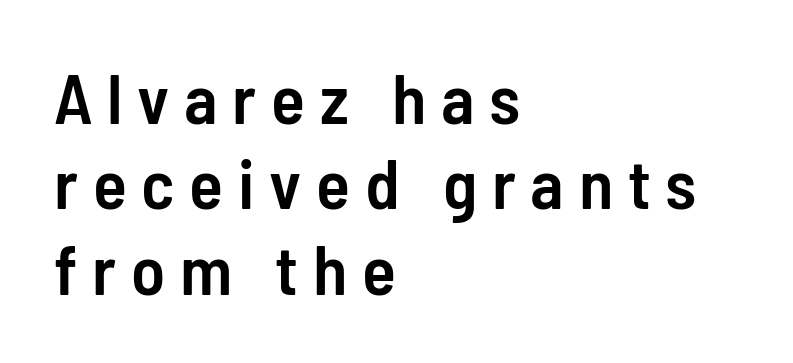
Just letters on the line, the space beneath them empty. Is this a fixed-width face? No — the glyphs have proportional, varying widths. The passage shown has open, widely tracked lettering throughout. If you drew a ruler down the left edge, every line would touch it. The passage shown is semibold, sitting just below true bold.
